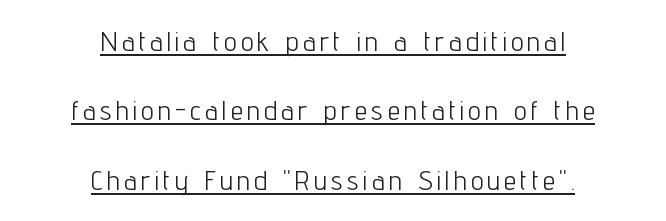
{"serif": "no", "italic": "no", "bold": "no", "weight": "light", "width": "condensed", "stroke_contrast": "low", "x_height": "medium", "monospaced": "no", "underline": "yes", "align": "center", "line_spacing": "loose", "line_spacing_ratio": 2.48, "glyph_px": 28}
